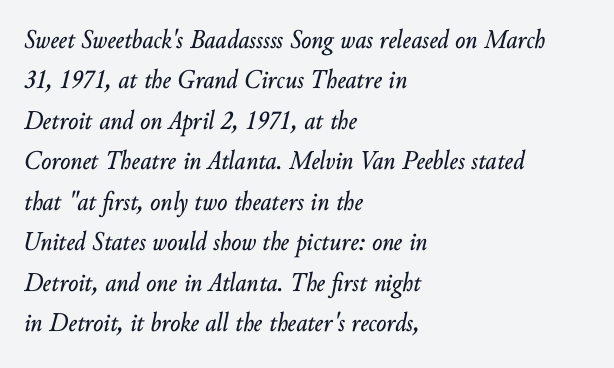
{"italic": "yes", "lean": "right", "slant_degrees": 10, "underline": "no", "align": "left", "line_spacing": "normal", "line_spacing_ratio": 1.5, "letter_spacing": "normal", "letter_spacing_em": 0.0, "glyph_px": 27}
